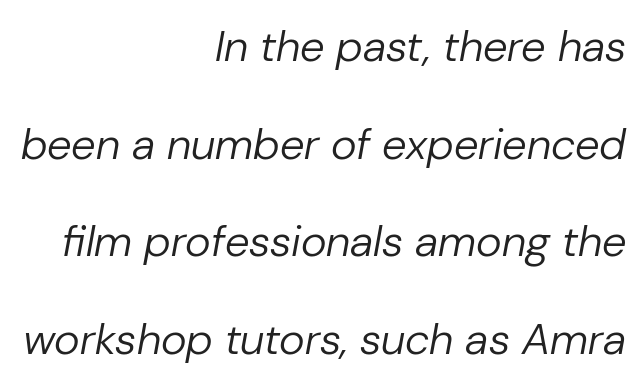
Weight: not bold — regular or lighter. Tracking value appears to be zero — textbook default spacing. No word sits above an underline. The rendering anchors every line to the right-hand side.
